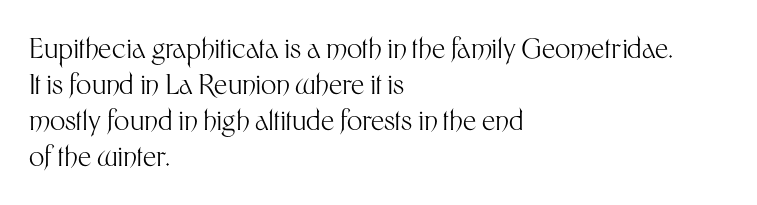
The image shows 27 px text type, upright; set left-aligned, normal line spacing (1.33x), normal letter spacing, not underlined.
